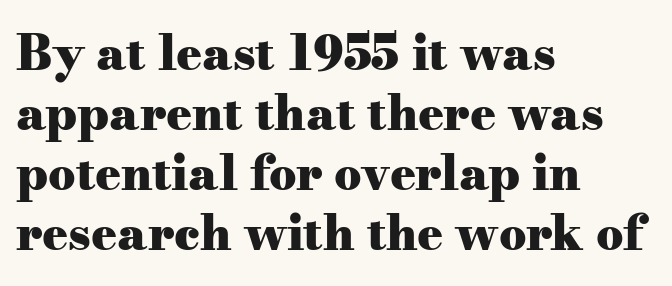
The specimen omits any rule beneath the text block's lines. Inter-character spacing is left at the font's built-in metrics. A typesetter would mark this as roman, not italic. Is there much room between lines? A standard amount, neither cramped nor airy. In CSS terms this would be text-align: left.
